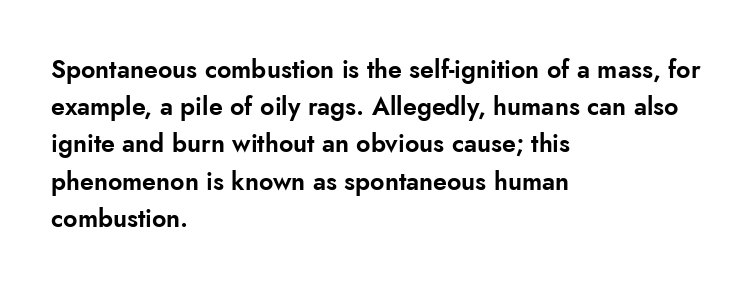
{"italic": "no", "underline": "no", "align": "left", "line_spacing": "normal", "line_spacing_ratio": 1.49, "letter_spacing": "normal", "letter_spacing_em": 0.0, "glyph_px": 25}
